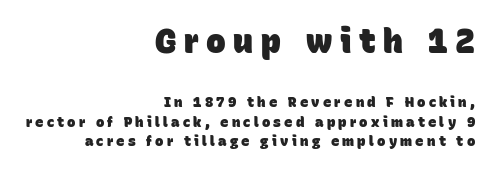
Q: Is the text bold? A: Yes.
Q: Is the typeface a serif or a sans-serif typeface? A: Sans-serif.
Q: Is the text underlined? A: No.
Q: How is the paragraph aligned? A: Right-aligned.
Q: Is the spacing between letters normal or unusually wide? A: Unusually wide.
Q: Is the spacing between lines tight, normal or loose? A: Normal.
Q: Which block of text is set in a larger size, the first (top) or the second (bottom)? A: The first (top) one.
Q: Width (condensed, normal, or wide)? A: Normal.
Q: Stroke contrast? A: Low.
Q: x-height? A: Large.
Q: Monospaced? A: No.
